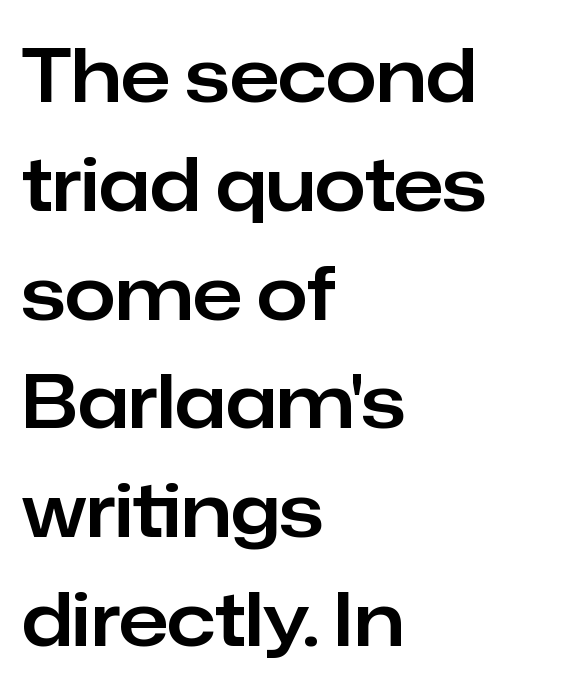
{"serif": "no", "italic": "no", "width": "normal", "stroke_contrast": "low", "x_height": "medium", "monospaced": "no", "underline": "no", "align": "left", "line_spacing": "normal", "line_spacing_ratio": 1.49, "letter_spacing": "normal", "letter_spacing_em": 0.0, "glyph_px": 73}
